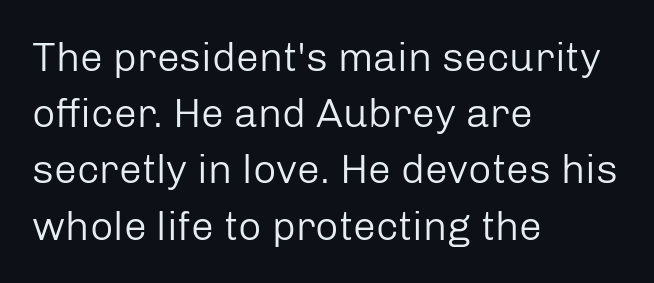
Q: Is the text bold? A: No.
Q: Is the text italic (slanted)? A: No, it is upright.
Q: Is the typeface a serif or a sans-serif typeface? A: Sans-serif.
Q: Is the text underlined? A: No.
Q: How is the paragraph aligned? A: Left-aligned.
Q: Is the spacing between letters normal or unusually wide? A: Normal.
Q: Is the spacing between lines tight, normal or loose? A: Normal.
Q: Width (condensed, normal, or wide)? A: Normal.
Q: Stroke contrast? A: Low.
Q: x-height? A: Medium.
Q: Monospaced? A: No.
